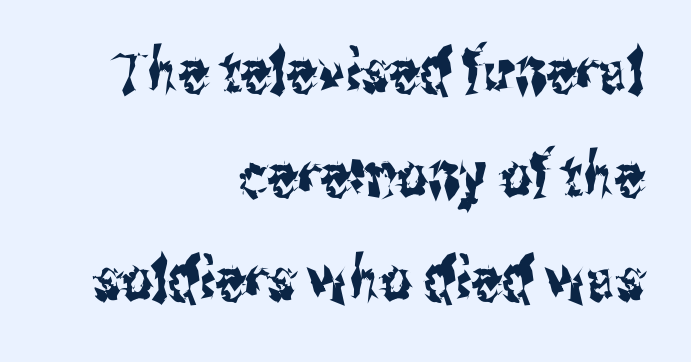
Q: Is the text italic (slanted)? A: No, it is upright.
Q: Is the typeface a serif or a sans-serif typeface? A: Sans-serif.
Q: Is the text underlined? A: No.
Q: How is the paragraph aligned? A: Right-aligned.
Q: Is the spacing between letters normal or unusually wide? A: Normal.
Q: Width (condensed, normal, or wide)? A: Condensed.
Q: Stroke contrast? A: Medium.
Q: x-height? A: Medium.
Q: Monospaced? A: No.
